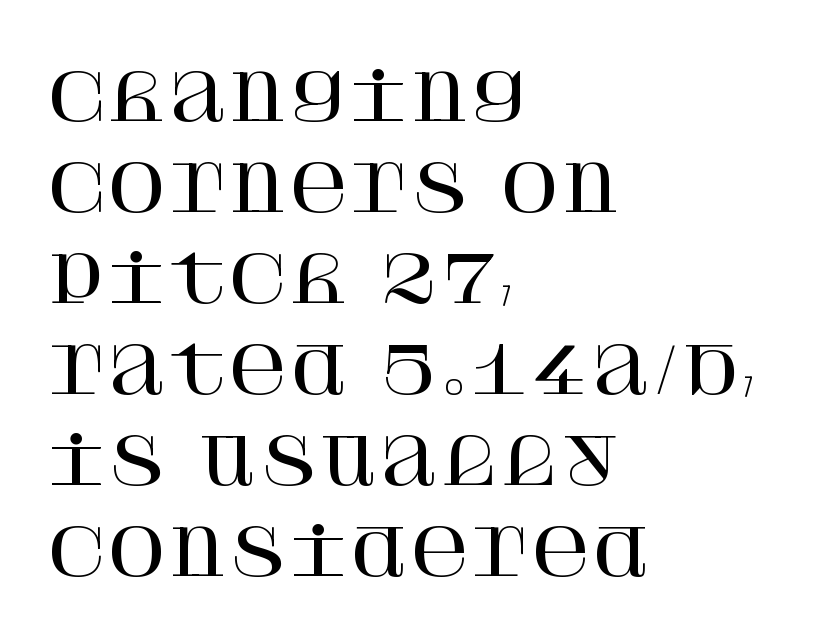
{"serif": "yes", "italic": "no", "width": "normal", "stroke_contrast": "high", "x_height": "large", "underline": "no", "align": "left", "line_spacing": "normal", "line_spacing_ratio": 1.4, "letter_spacing": "normal", "letter_spacing_em": 0.0, "glyph_px": 65}
